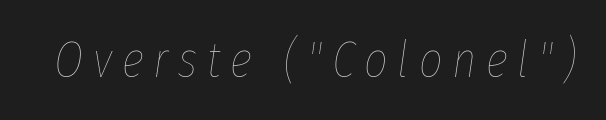
Italic: yes, the glyphs are oblique. Do the characters align in a grid? No, the font is proportional. Stroke thickness stays within the range of a standard reading face or lighter. Underlining? Definitely not there.
